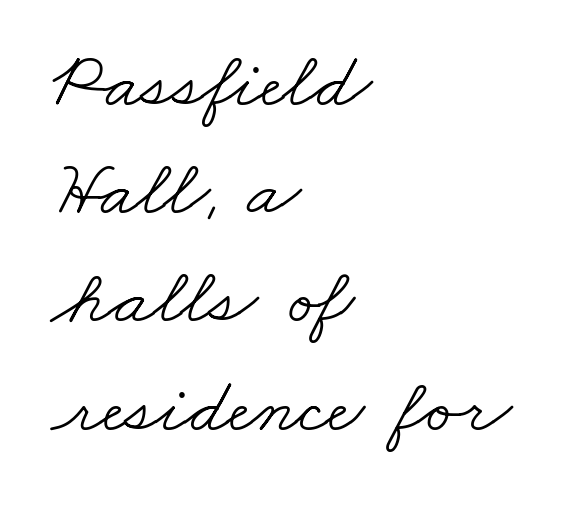
Q: Is the text bold? A: No.
Q: Is the typeface a serif or a sans-serif typeface? A: Serif.
Q: Is the text underlined? A: No.
Q: How is the paragraph aligned? A: Left-aligned.
Q: Is the spacing between letters normal or unusually wide? A: Normal.
Q: Is the spacing between lines tight, normal or loose? A: Normal.
Q: Width (condensed, normal, or wide)? A: Wide.
Q: Stroke contrast? A: Low.
Q: x-height? A: Small.
Q: Monospaced? A: No.
